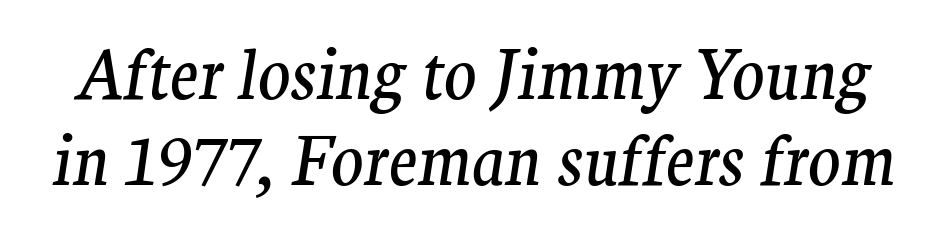
Just letters on the line, the space beneath them empty. Nobody touched the tracking dial on this one. Heaviness? Minimal to ordinary, like unemphasized prose. A normal amount of white space separates one row of letters from the next. The face used here is seriffed, in the tradition of book romans.
